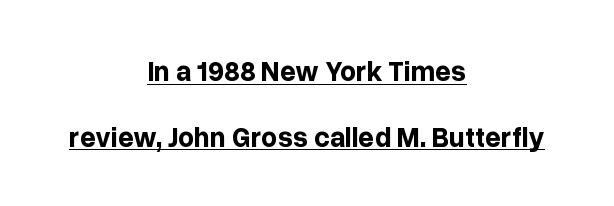
{"serif": "no", "italic": "no", "bold": "yes", "weight": "bold", "width": "normal", "stroke_contrast": "low", "x_height": "medium", "monospaced": "no", "underline": "yes", "align": "center", "line_spacing": "loose", "line_spacing_ratio": 2.34, "letter_spacing": "normal", "letter_spacing_em": 0.0, "glyph_px": 28}
